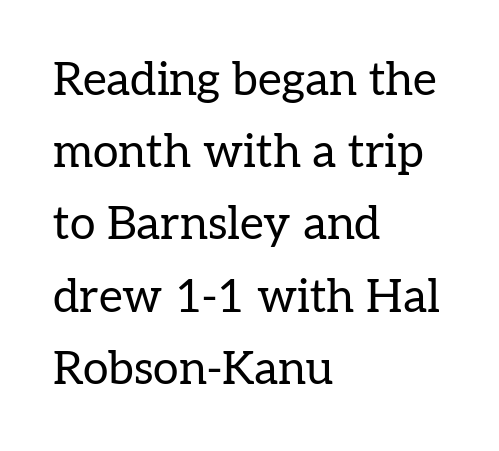
The image shows 46 px regular-weight serif type, upright; set left-aligned, normal line spacing (1.57x), normal letter spacing, not underlined; low stroke contrast and a medium x-height.
